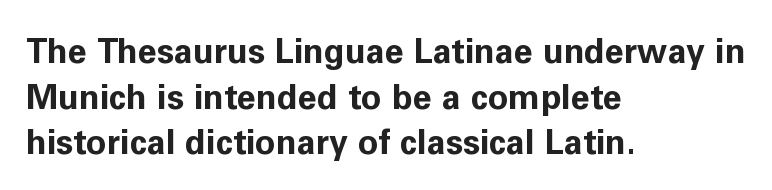
Every character sits straight up, as roman type does. The rendering uses natural spacing where letterforms have individual widths. What kind of face is this? One without serifs — a sans. How are the letters spaced? Ordinarily, with no added tracking. Whoever set this chose a conventional vertical rhythm.
